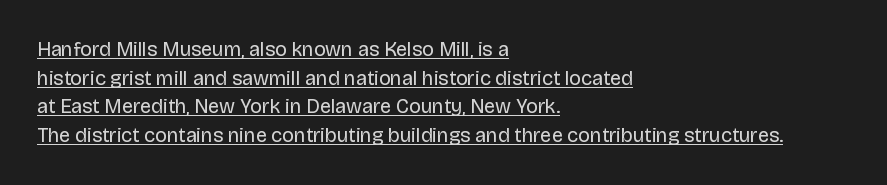
The image shows 20 px text type, upright; set left-aligned, normal line spacing (1.43x), normal letter spacing, underlined.
